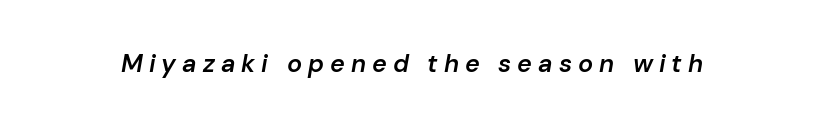
{"italic": "yes", "lean": "right", "slant_degrees": 10, "bold": "semi", "underline": "no", "letter_spacing": "wide", "letter_spacing_em": 0.24, "glyph_px": 25}
